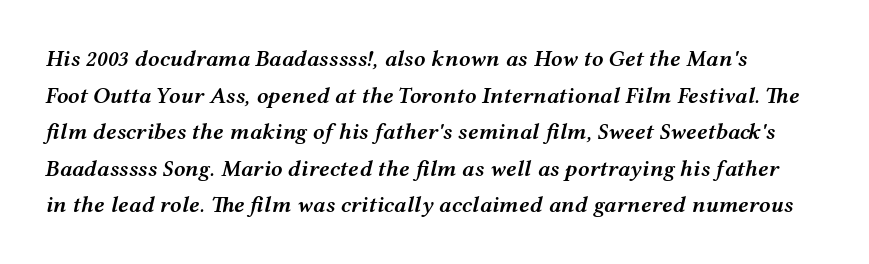
The image shows 23 px text type, italic (leaning right); set normal line spacing (1.59x), normal letter spacing, not underlined.
